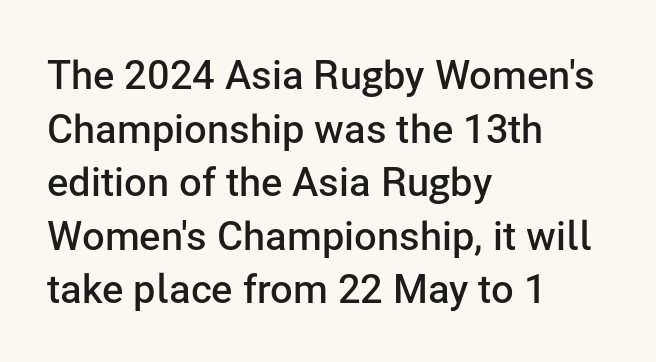
This rendering features lettering with no underline. I'd describe the lettering as semibold — firm but not a full bold. Is there any slant? The stems are plumb. The characters display no serif detailing; their extremities are plain. Think of a printed novel: that variable character pitch is what you see here.
